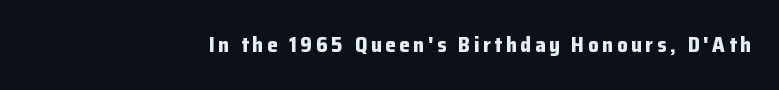
The image shows 21 px bold type, upright; set not underlined.
